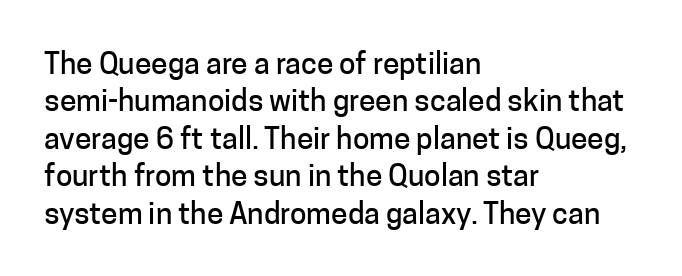
One-word summary of the alignment: left. You can tell it's not italic because the verticals are truly vertical. Bare-footed words on every line. This rendering employs a face without finishing strokes, i.e., a sans-serif. Compared with typical paragraphs, the rows here are spaced about the same. The line texture is even and compact thanks to regular tracking.
